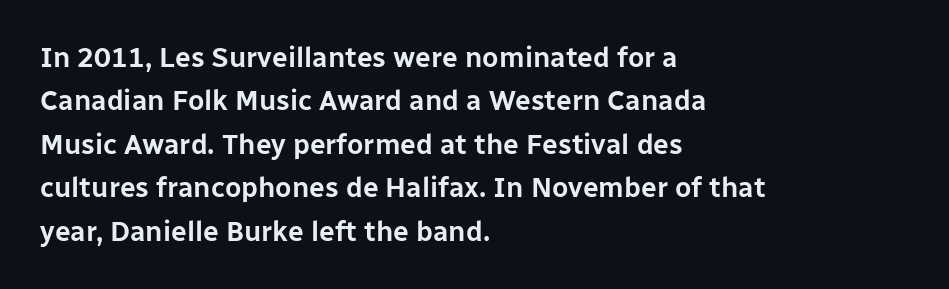
Q: Is the text italic (slanted)? A: No, it is upright.
Q: Is the typeface a serif or a sans-serif typeface? A: Sans-serif.
Q: Is the text underlined? A: No.
Q: How is the paragraph aligned? A: Left-aligned.
Q: Is the spacing between letters normal or unusually wide? A: Normal.
Q: Is the spacing between lines tight, normal or loose? A: Normal.
Q: Width (condensed, normal, or wide)? A: Normal.
Q: Stroke contrast? A: Low.
Q: x-height? A: Medium.
Q: Monospaced? A: No.
